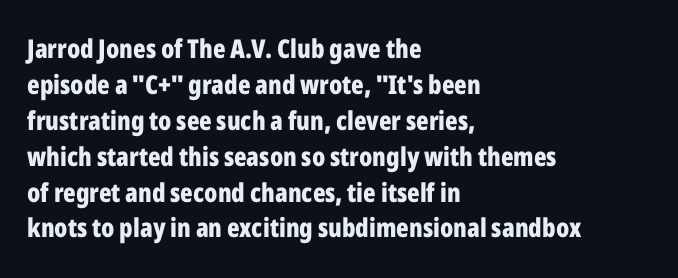
Weight: bold. Inter-character spacing is left at the font's built-in metrics. Check the space under the baseline: it is left empty. These lines sit exactly where default settings would place them. Compared with a centered layout, this one pins lines to the left instead.
